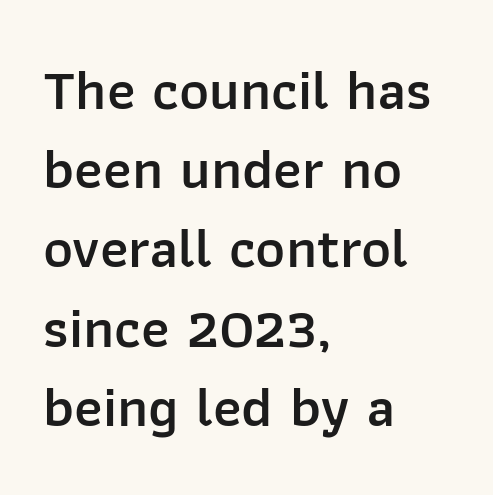
The image shows 57 px semibold sans-serif type, upright; set left-aligned, normal line spacing (1.39x), normal letter spacing, not underlined; low stroke contrast and a medium x-height.
